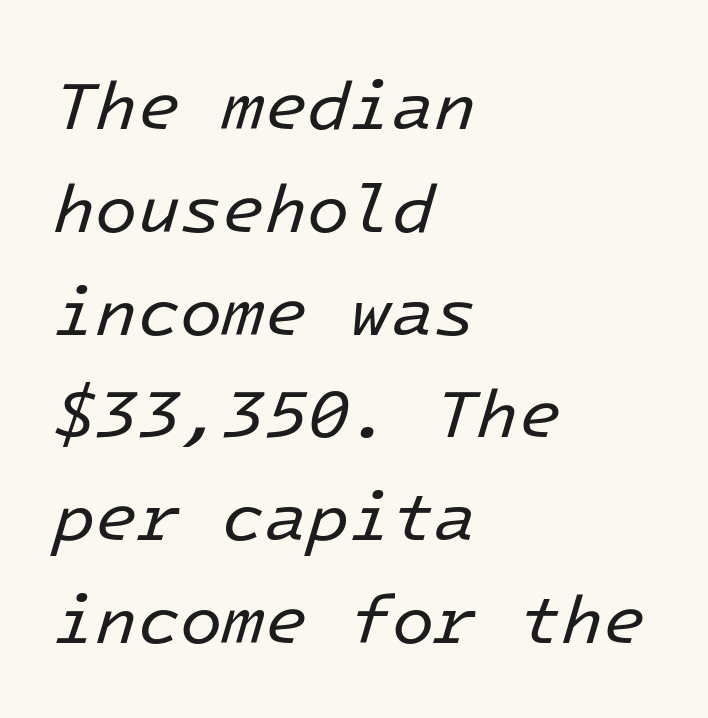
In terms of posture, this sample is oblique. The string is rendered with underlining switched off. Letter spacing: default. Compared with typical paragraphs, the rows here are spaced about the same. The face looks like a standard text weight, possibly lighter. Notice how the passage keeps a crisp vertical edge on the left only.
